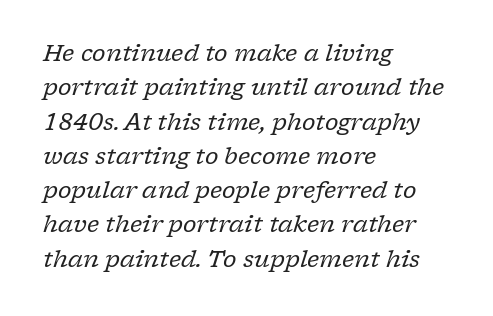
{"italic": "yes", "lean": "right", "slant_degrees": 17, "bold": "no", "underline": "no", "align": "left", "line_spacing": "normal", "line_spacing_ratio": 1.49, "letter_spacing": "normal", "letter_spacing_em": 0.0, "glyph_px": 23}
